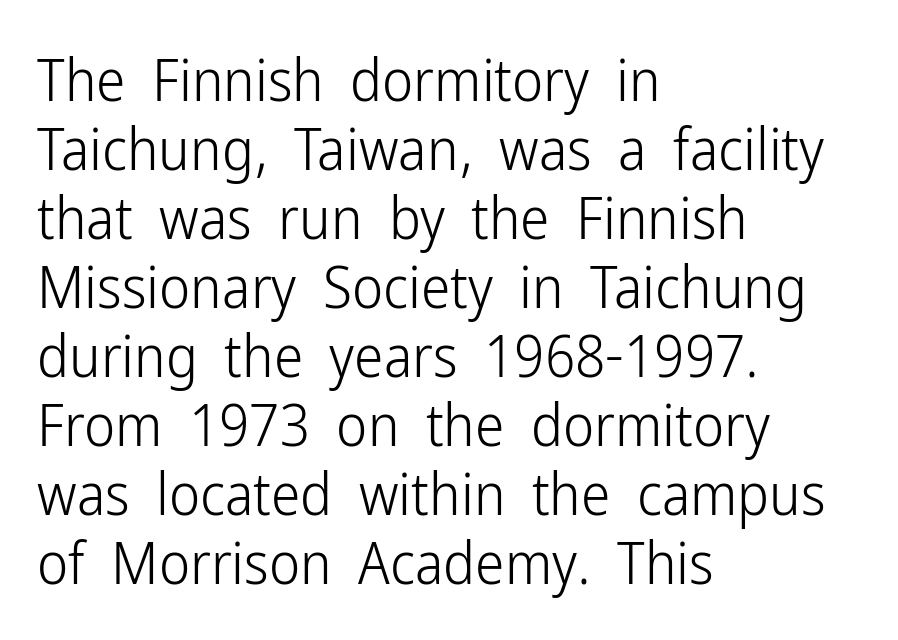
The line texture is even and compact thanks to regular tracking. Any mark beneath the type? The region is blank. Ascenders rise straight up at ninety degrees. Serif or sans? Sans — the stroke terminals are bare.
